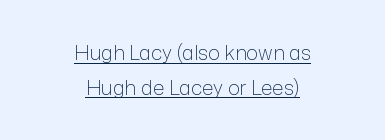
The line texture is even and compact thanks to regular tracking. This sample carries an underscore along the baseline area. These glyphs show unthickened strokes, regular width or finer. Every stem runs plumb, perpendicular to the baseline. Horizontally, the lines are justified to the midpoint only.
